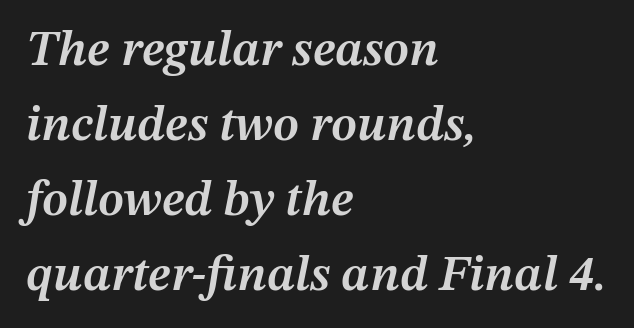
Q: Is the text bold? A: Semi-bold.
Q: Is the text italic (slanted)? A: Yes, it leans right by about 12 degrees.
Q: Is the text underlined? A: No.
Q: How is the paragraph aligned? A: Left-aligned.
Q: Is the spacing between letters normal or unusually wide? A: Normal.
Q: Is the spacing between lines tight, normal or loose? A: Normal.
Q: Width (condensed, normal, or wide)? A: Normal.
Q: Stroke contrast? A: Medium.
Q: x-height? A: Medium.
Q: Monospaced? A: No.
